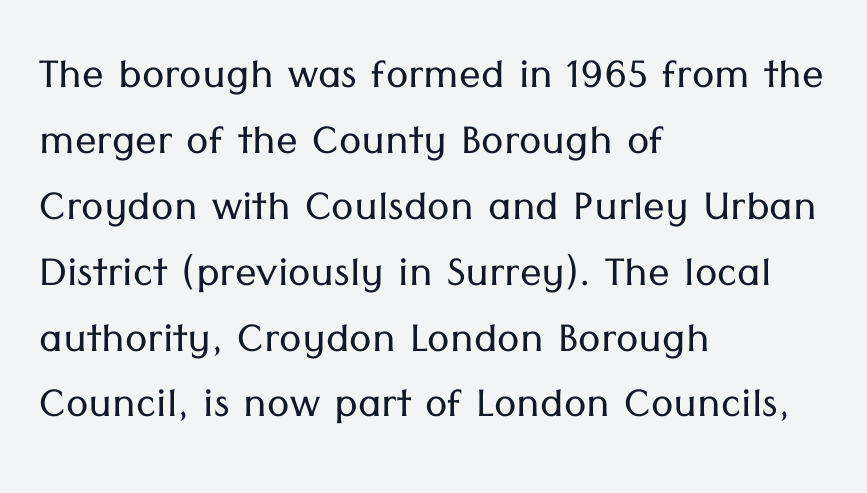
The zone under the glyphs is completely vacant. Posture: straight, roman, zero tilt. Nothing unusual about the tracking: characters are spaced as the font intends. A typesetter would call this proportional, since set widths differ per character. Check where the strokes stop: nothing finishes them off — pure sans. Nothing heavy about these letters — not bold at all.
